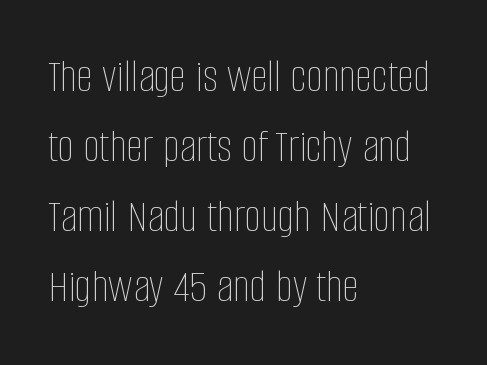
Q: Is the text bold? A: No.
Q: Is the text italic (slanted)? A: No, it is upright.
Q: Is the text underlined? A: No.
Q: How is the paragraph aligned? A: Left-aligned.
Q: Is the spacing between letters normal or unusually wide? A: Normal.
Q: Is the spacing between lines tight, normal or loose? A: Normal.
Q: Width (condensed, normal, or wide)? A: Condensed.
Q: Stroke contrast? A: Low.
Q: x-height? A: Large.
Q: Monospaced? A: No.
